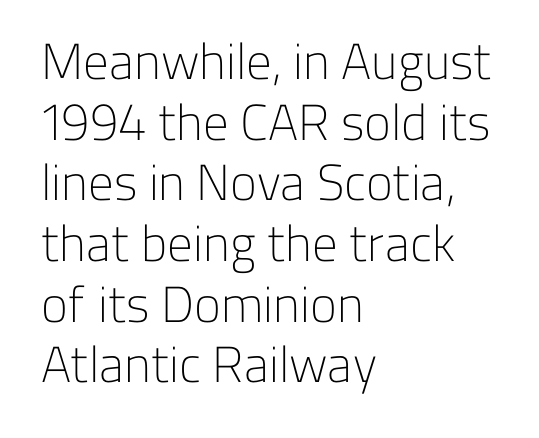
{"serif": "no", "italic": "no", "bold": "no", "weight": "light", "width": "normal", "stroke_contrast": "low", "x_height": "medium", "monospaced": "no", "underline": "no", "align": "left", "line_spacing_ratio": 1.19, "letter_spacing": "normal", "letter_spacing_em": 0.0, "glyph_px": 51}
